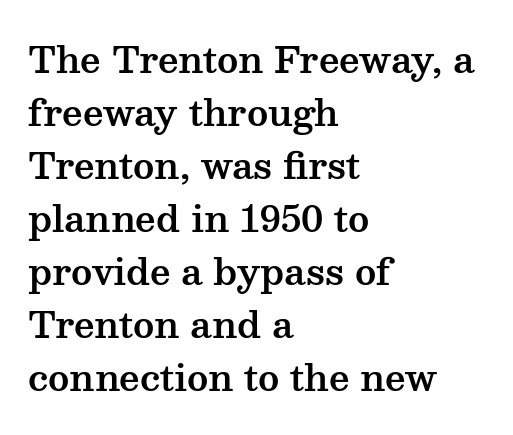
{"serif": "yes", "italic": "no", "width": "wide", "stroke_contrast": "medium", "x_height": "medium", "monospaced": "no", "underline": "no", "align": "left", "line_spacing": "normal", "line_spacing_ratio": 1.47, "letter_spacing": "normal", "letter_spacing_em": 0.0, "glyph_px": 36}
